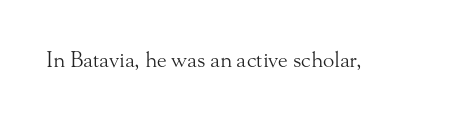
Q: Is the text bold? A: No.
Q: Is the text italic (slanted)? A: No, it is upright.
Q: Is the text underlined? A: No.
Q: Is the spacing between letters normal or unusually wide? A: Normal.
